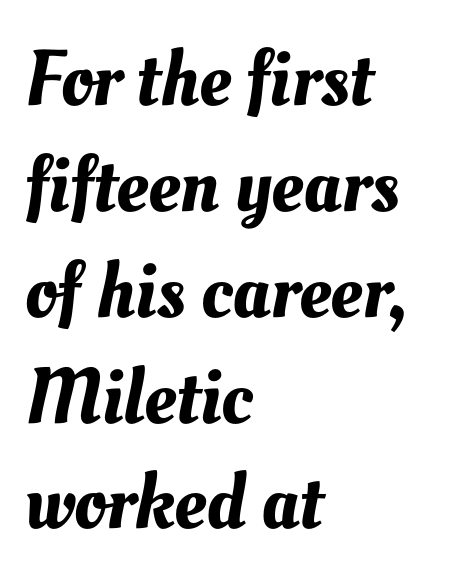
The image shows 79 px text type; set left-aligned, normal line spacing (1.34x), normal letter spacing, not underlined; medium stroke contrast and a small x-height.
